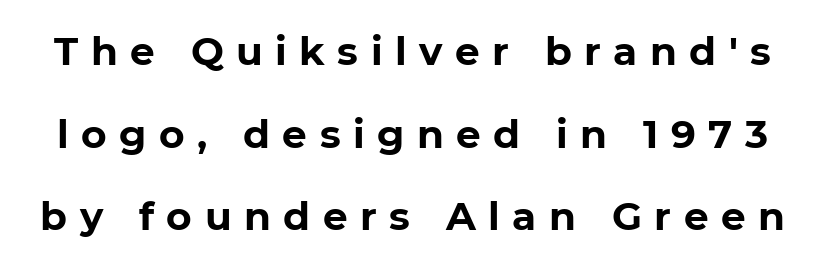
The tracking reads as deliberately expanded to a designer's eye. A sans-serif font was chosen for this passage. Proportional: the letters do not fall into vertical columns. Bare-footed words on every line.
